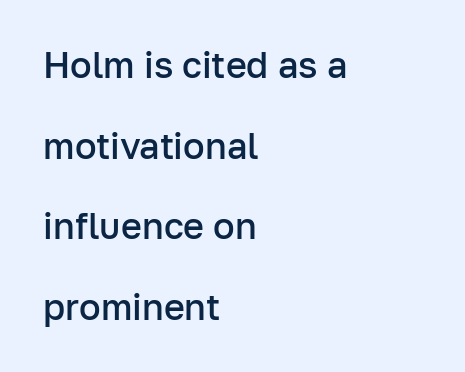
Q: Is the text bold? A: Semi-bold.
Q: Is the text italic (slanted)? A: No, it is upright.
Q: Is the typeface a serif or a sans-serif typeface? A: Sans-serif.
Q: Is the text underlined? A: No.
Q: How is the paragraph aligned? A: Left-aligned.
Q: Is the spacing between letters normal or unusually wide? A: Normal.
Q: Is the spacing between lines tight, normal or loose? A: Loose.
Q: Width (condensed, normal, or wide)? A: Normal.
Q: Stroke contrast? A: Low.
Q: x-height? A: Medium.
Q: Monospaced? A: No.
